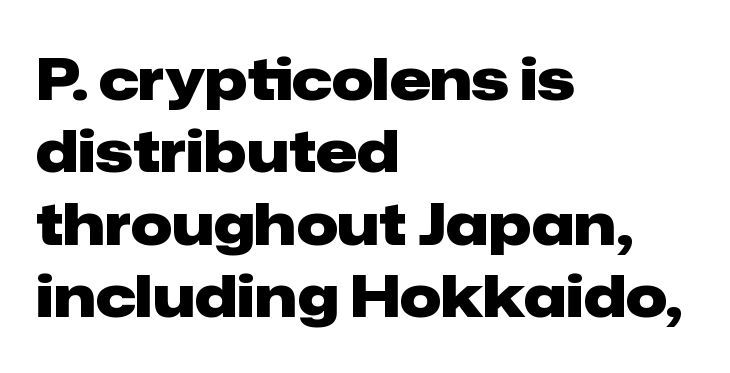
Q: Is the text bold? A: Yes.
Q: Is the text italic (slanted)? A: No, it is upright.
Q: Is the typeface a serif or a sans-serif typeface? A: Sans-serif.
Q: Is the text underlined? A: No.
Q: How is the paragraph aligned? A: Left-aligned.
Q: Is the spacing between letters normal or unusually wide? A: Normal.
Q: Is the spacing between lines tight, normal or loose? A: Normal.
Q: Width (condensed, normal, or wide)? A: Normal.
Q: Stroke contrast? A: Low.
Q: x-height? A: Medium.
Q: Monospaced? A: No.
